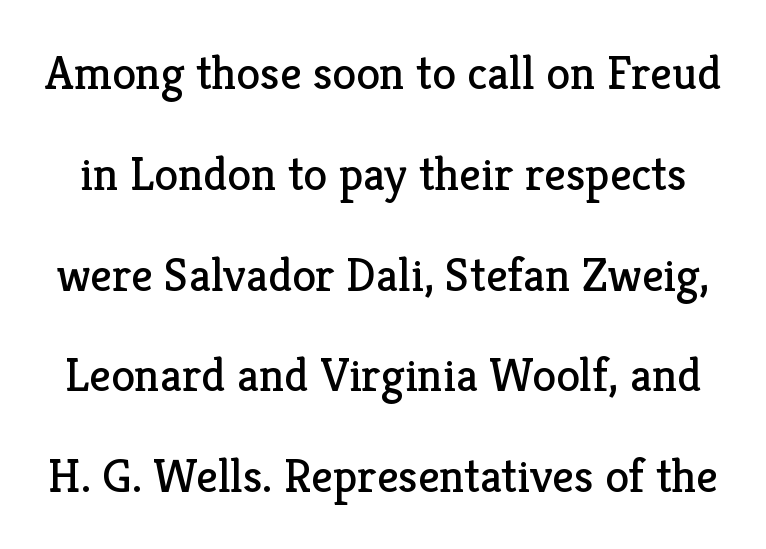
Serif or sans? Serif — the stroke terminals have little feet. The cut favours lightness, reaching ordinary text weight at its darkest. The space between consecutive lines is lavish. Descender tails drop into unmarked territory.
